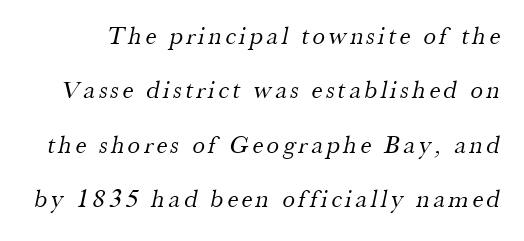
Honestly, there is no underline to notice here at all. The weight would be labelled regular, book, light, or lighter still. Leading is clearly above the norm, producing a sparse column.
